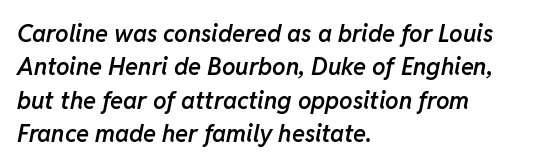
The image shows 24 px text type, italic (leaning right); set left-aligned, normal line spacing (1.39x), normal letter spacing, not underlined.
